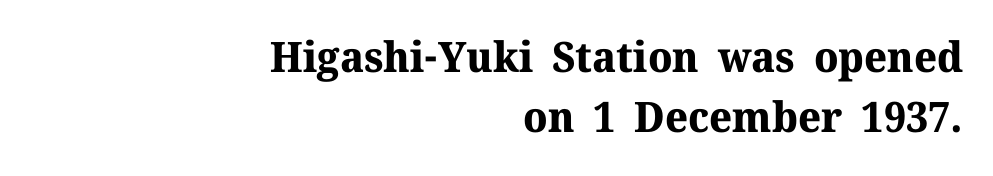
{"serif": "yes", "italic": "no", "bold": "yes", "weight": "bold", "width": "normal", "stroke_contrast": "medium", "x_height": "medium", "monospaced": "no", "underline": "no", "align": "right", "line_spacing": "normal", "line_spacing_ratio": 1.44, "letter_spacing": "normal", "letter_spacing_em": 0.0, "glyph_px": 42}
